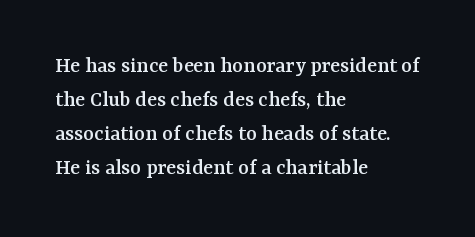
Clear beneath every line of the passage. Notice how descenders clear the ascenders below comfortably — that's standard leading. In terms of letterspacing, this is plain default setting. The lettering stays uniformly vertical, giving the passage a roman look. The lines in this sample share a left origin and differ only in where they stop.
